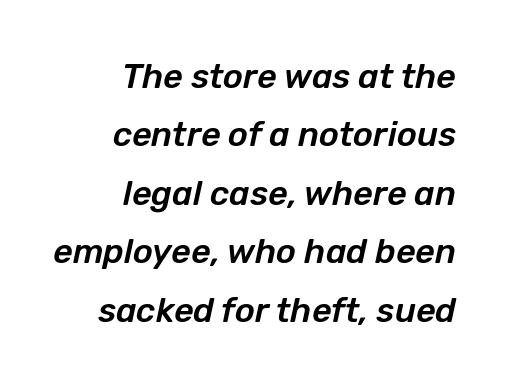
{"italic": "yes", "lean": "right", "slant_degrees": 12, "width": "normal", "stroke_contrast": "low", "x_height": "medium", "monospaced": "no", "underline": "no", "align": "right", "line_spacing_ratio": 1.72, "letter_spacing": "normal", "letter_spacing_em": 0.0, "glyph_px": 34}
